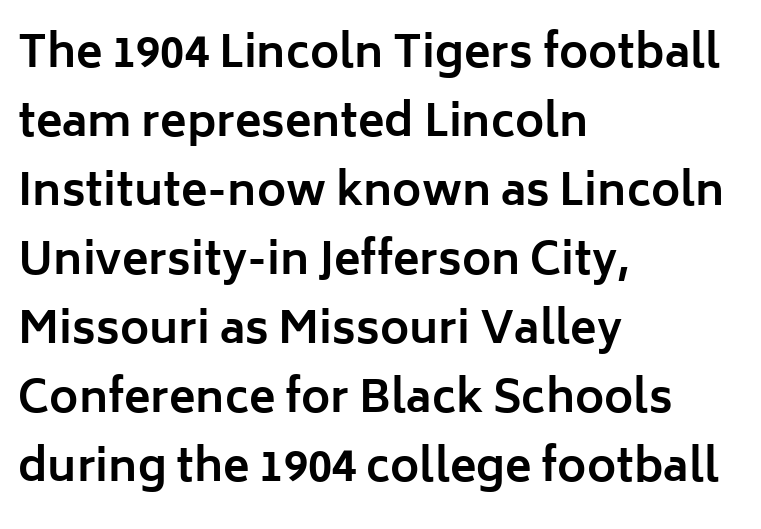
Q: Is the text bold? A: Yes.
Q: Is the text italic (slanted)? A: No, it is upright.
Q: Is the typeface a serif or a sans-serif typeface? A: Sans-serif.
Q: Is the text underlined? A: No.
Q: How is the paragraph aligned? A: Left-aligned.
Q: Is the spacing between letters normal or unusually wide? A: Normal.
Q: Is the spacing between lines tight, normal or loose? A: Normal.
Q: Width (condensed, normal, or wide)? A: Normal.
Q: Stroke contrast? A: Low.
Q: x-height? A: Medium.
Q: Monospaced? A: No.
